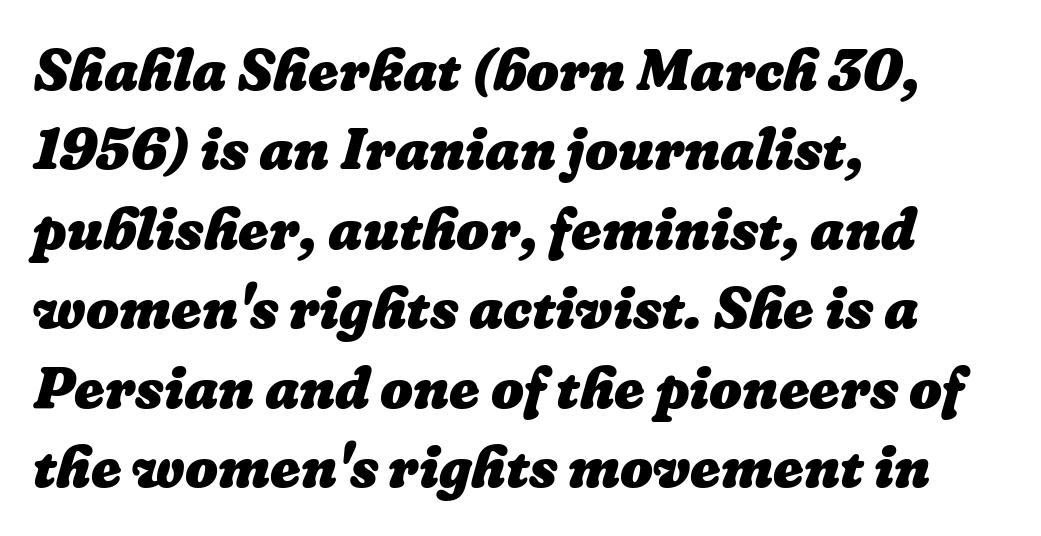
No extra tracking has been applied to these lines. Caption: bold face, heavy strokes. Only glyphs here, with clear space below each row. Does the copy run flush right? No — it runs flush left. Vertically, the passage feels balanced, rows spaced as you'd expect. The face used here is proportionally spaced, like ordinary book or web type.
